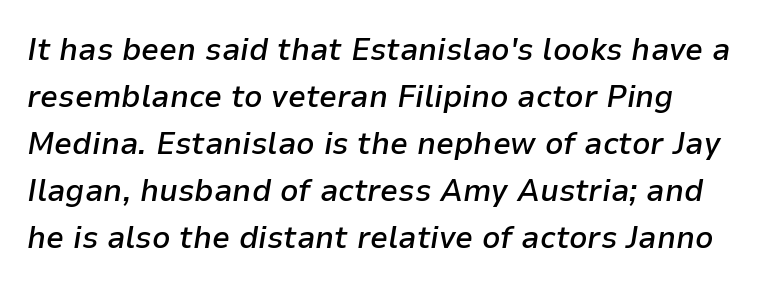
Q: Is the text bold? A: Semi-bold.
Q: Is the text italic (slanted)? A: Yes, it leans right by about 9 degrees.
Q: Is the text underlined? A: No.
Q: How is the paragraph aligned? A: Left-aligned.
Q: Is the spacing between letters normal or unusually wide? A: Normal.
Q: Is the spacing between lines tight, normal or loose? A: Normal.
Q: Width (condensed, normal, or wide)? A: Normal.
Q: Stroke contrast? A: Low.
Q: x-height? A: Medium.
Q: Monospaced? A: No.
